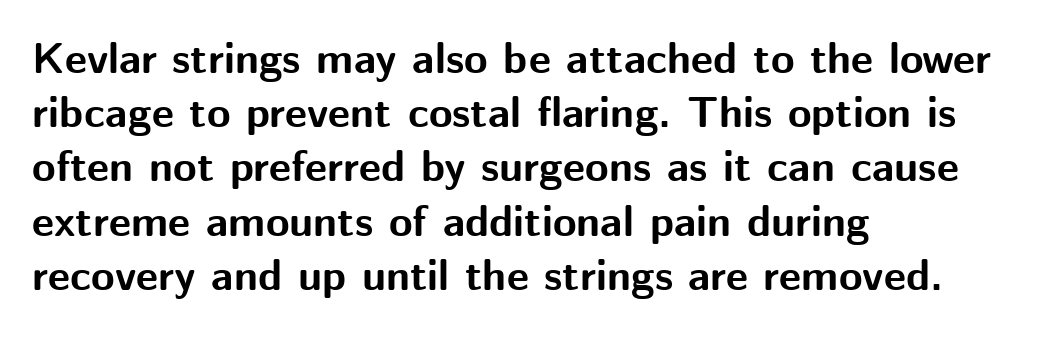
{"serif": "no", "italic": "no", "bold": "yes", "weight": "bold", "width": "normal", "stroke_contrast": "medium", "x_height": "medium", "monospaced": "no", "underline": "no", "align": "left", "line_spacing": "normal", "line_spacing_ratio": 1.26, "letter_spacing": "normal", "letter_spacing_em": 0.0, "glyph_px": 43}
